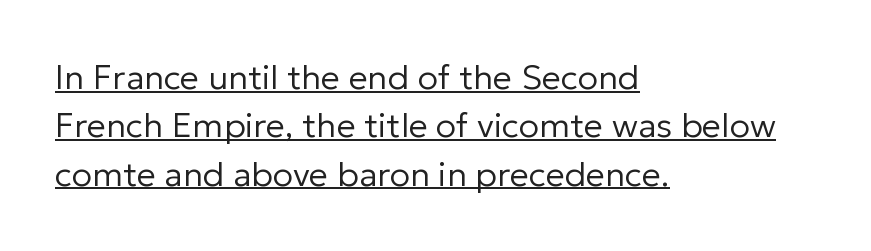
Like a heading marked for emphasis, these lines bear an underscore. Here the designer chose a conventional face with non-uniform glyph widths. Does extra space separate the letters? No, they use regular spacing. The strokes carry an ordinary text weight at most.
